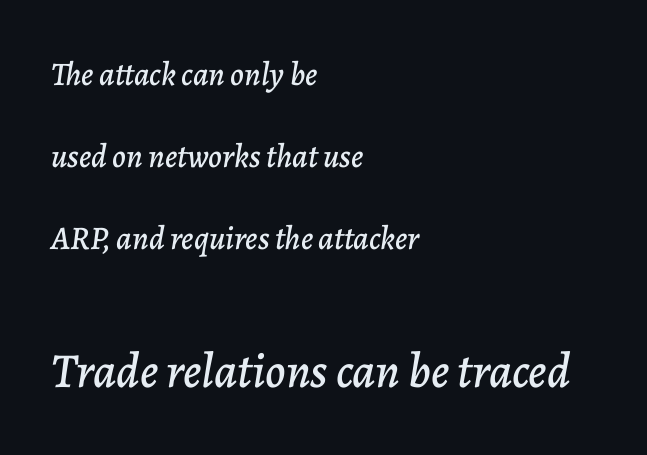
Q: Is the text italic (slanted)? A: Yes, it leans right by about 7 degrees.
Q: Is the text underlined? A: No.
Q: How is the paragraph aligned? A: Left-aligned.
Q: Is the spacing between letters normal or unusually wide? A: Normal.
Q: Is the spacing between lines tight, normal or loose? A: Loose.
Q: Which block of text is set in a larger size, the first (top) or the second (bottom)? A: The second (bottom) one.
Q: Width (condensed, normal, or wide)? A: Normal.
Q: Stroke contrast? A: Low.
Q: x-height? A: Medium.
Q: Monospaced? A: No.
